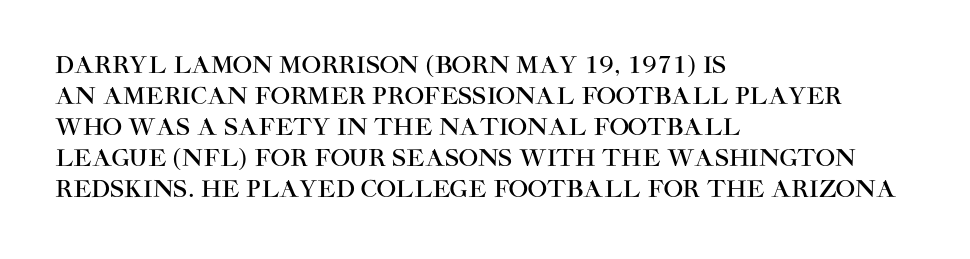
The image shows 23 px text type, upright; set left-aligned, normal line spacing (1.35x), normal letter spacing, not underlined.
